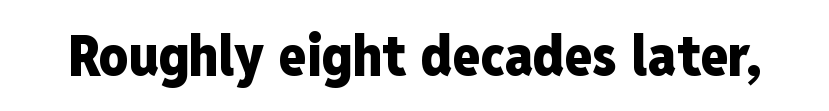
Q: Is the text bold? A: Yes.
Q: Is the text italic (slanted)? A: No, it is upright.
Q: Is the typeface a serif or a sans-serif typeface? A: Sans-serif.
Q: Is the text underlined? A: No.
Q: Is the spacing between letters normal or unusually wide? A: Normal.
Q: Width (condensed, normal, or wide)? A: Condensed.
Q: Stroke contrast? A: Low.
Q: x-height? A: Medium.
Q: Monospaced? A: No.
